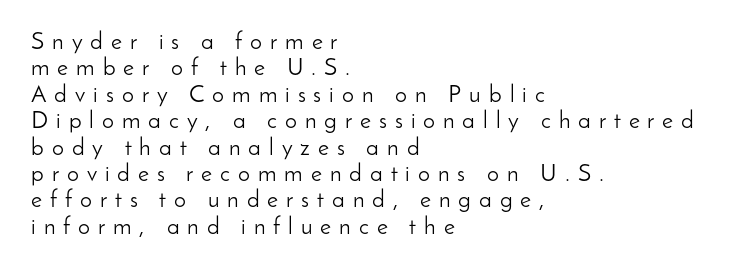
{"italic": "no", "bold": "no", "underline": "no", "align": "left", "line_spacing": "tight", "line_spacing_ratio": 1.1, "letter_spacing": "wide", "letter_spacing_em": 0.33, "glyph_px": 24}
